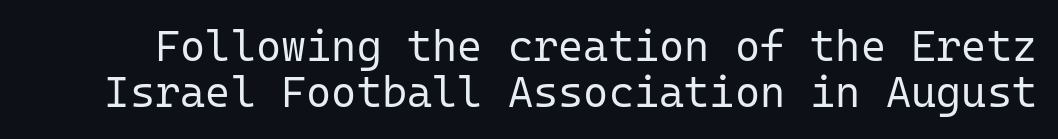
{"serif": "no", "italic": "no", "bold": "no", "weight": "regular", "width": "normal", "stroke_contrast": "low", "x_height": "medium", "monospaced": "yes", "underline": "no", "line_spacing": "tight", "line_spacing_ratio": 1.06, "letter_spacing": "normal", "letter_spacing_em": 0.0, "glyph_px": 43}
